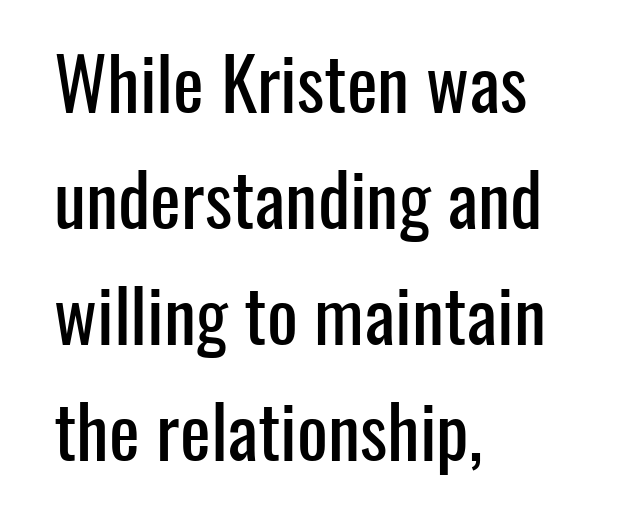
{"serif": "no", "italic": "no", "width": "condensed", "stroke_contrast": "low", "x_height": "medium", "monospaced": "no", "underline": "no", "align": "left", "line_spacing": "normal", "line_spacing_ratio": 1.59, "letter_spacing": "normal", "letter_spacing_em": 0.0, "glyph_px": 73}
